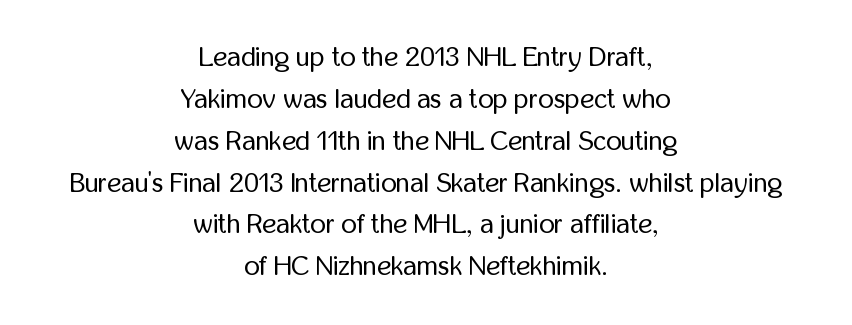
The image shows 27 px text type, upright; set centered, normal line spacing (1.55x), normal letter spacing, not underlined.
